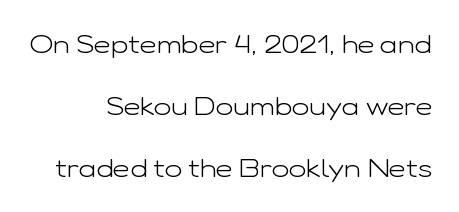
Tracking value appears to be zero — textbook default spacing. Horizontal bands of white between lines are thick stripes. Unmarked baselines from the first word to the last. Compared with a typical body face, this is equally light or lighter still.
